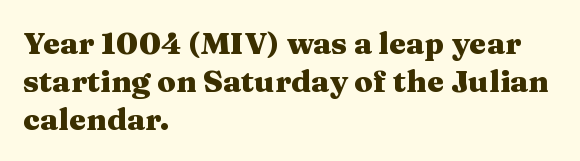
Q: Is the text bold? A: Yes.
Q: Is the text italic (slanted)? A: No, it is upright.
Q: Is the typeface a serif or a sans-serif typeface? A: Serif.
Q: Is the text underlined? A: No.
Q: How is the paragraph aligned? A: Left-aligned.
Q: Is the spacing between letters normal or unusually wide? A: Normal.
Q: Width (condensed, normal, or wide)? A: Wide.
Q: Stroke contrast? A: Medium.
Q: x-height? A: Medium.
Q: Monospaced? A: No.
